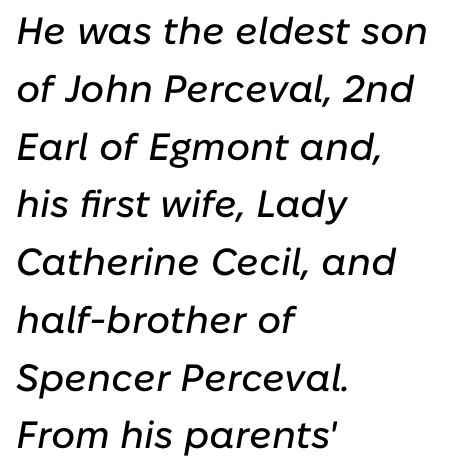
Glance below the letters and you will spot only blank space. This rendering uses left alignment, leaving the right contour irregular. The face used here has a pronounced slope to its letters. Short note: letters normally spaced. A typesetter would call this proportional, since set widths differ per character. Horizontal bands of white between lines are of average thickness.
